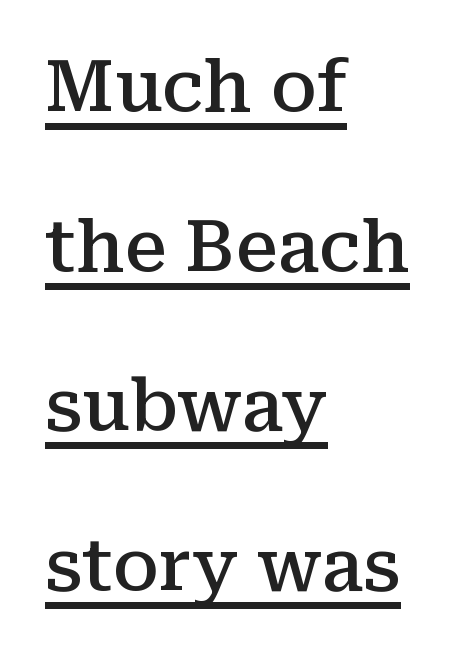
The image shows 71 px semibold serif type, upright; set left-aligned, loose line spacing (2.25x), normal letter spacing, underlined; medium stroke contrast and a medium x-height.
